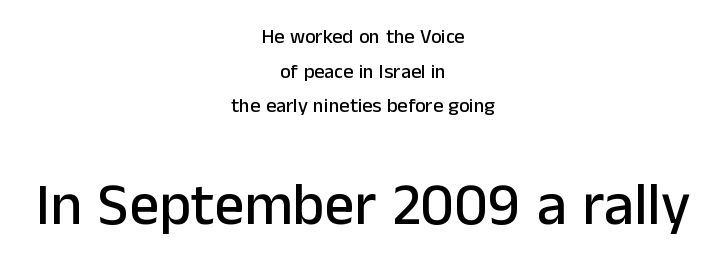
The gaps between neighbouring characters are ordinary and unremarkable. Type style note: lacks serifs. If you squint, the bottom block still reads clearly — it's the larger of the two. These lines are rendered in a variable-pitch font. Neither beginnings nor endings align; midpoints do.
